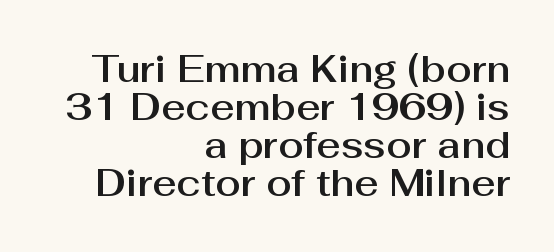
The image shows 37 px sans-serif type, upright; set right-aligned, tight line spacing (1.03x), normal letter spacing, not underlined; medium stroke contrast and a medium x-height.
